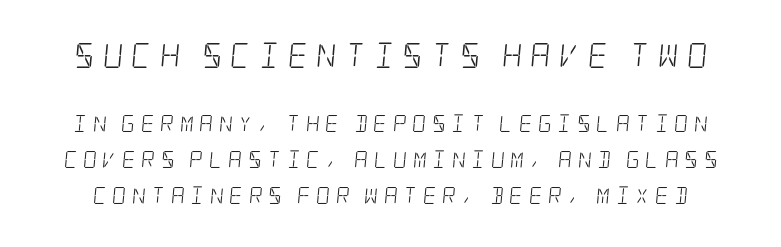
{"bold": "no", "underline": "no", "line_spacing": "loose", "line_spacing_ratio": 2.1, "letter_spacing": "wide", "letter_spacing_em": 0.33, "larger_block": "first", "size_ratio": 1.47, "glyph_px": 25}
